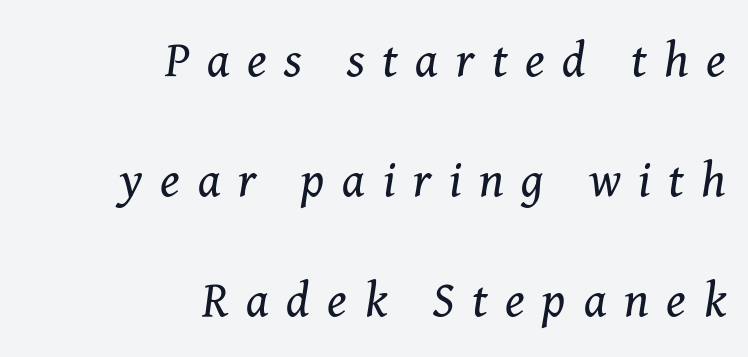
Q: Is the text bold? A: No.
Q: Is the text italic (slanted)? A: Yes, it leans right by about 8 degrees.
Q: Is the typeface a serif or a sans-serif typeface? A: Serif.
Q: Is the text underlined? A: No.
Q: How is the paragraph aligned? A: Right-aligned.
Q: Is the spacing between letters normal or unusually wide? A: Unusually wide.
Q: Is the spacing between lines tight, normal or loose? A: Loose.
Q: Width (condensed, normal, or wide)? A: Normal.
Q: Stroke contrast? A: Medium.
Q: x-height? A: Medium.
Q: Monospaced? A: No.
